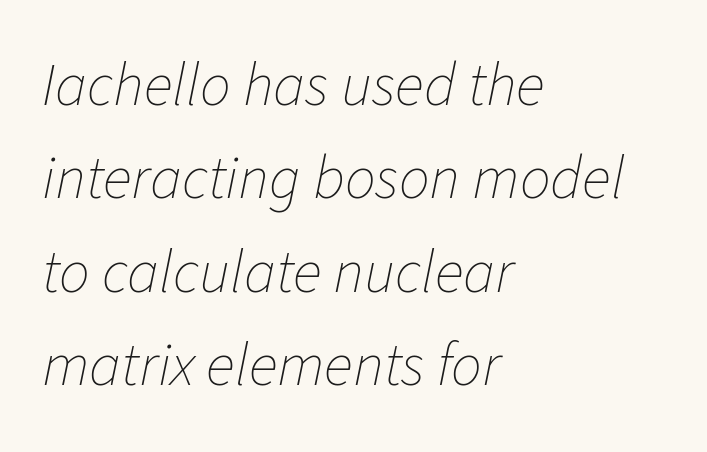
{"italic": "yes", "lean": "right", "slant_degrees": 11, "bold": "no", "weight": "thin", "width": "normal", "stroke_contrast": "low", "x_height": "medium", "monospaced": "no", "underline": "no", "align": "left", "line_spacing": "normal", "line_spacing_ratio": 1.53, "letter_spacing": "normal", "letter_spacing_em": 0.0, "glyph_px": 61}
